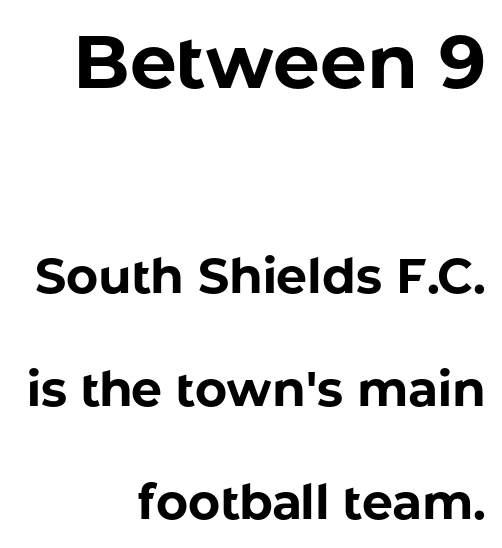
Q: Is the text bold? A: Yes.
Q: Is the text italic (slanted)? A: No, it is upright.
Q: Is the typeface a serif or a sans-serif typeface? A: Sans-serif.
Q: Is the text underlined? A: No.
Q: How is the paragraph aligned? A: Right-aligned.
Q: Is the spacing between letters normal or unusually wide? A: Normal.
Q: Is the spacing between lines tight, normal or loose? A: Loose.
Q: Which block of text is set in a larger size, the first (top) or the second (bottom)? A: The first (top) one.
Q: Width (condensed, normal, or wide)? A: Normal.
Q: Stroke contrast? A: Low.
Q: x-height? A: Medium.
Q: Monospaced? A: No.
